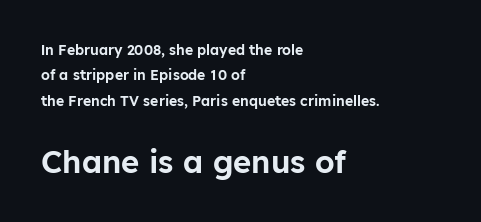
The letters in the lower block stand taller than those in the block above. Is there any slant? The stems are plumb. Caption: standard tracking, unaltered. Where is the straight margin? On the left. Here the designer chose a conventional face with non-uniform glyph widths.
